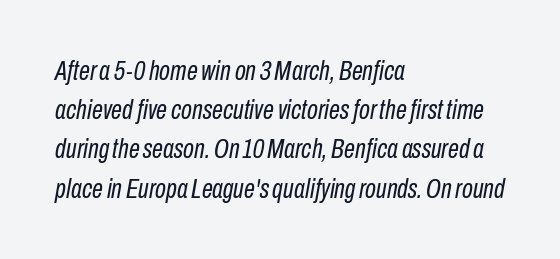
The image shows 28 px regular-weight, condensed type, italic (leaning right); set left-aligned, normal line spacing (1.4x), normal letter spacing, not underlined; low stroke contrast and a medium x-height.
